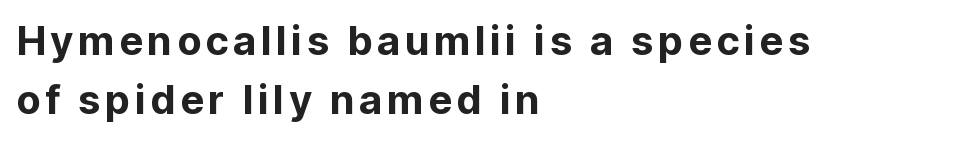
Short and long lines alike share a common starting point at left. A typesetter would call this proportional, since set widths differ per character. Unlike italic type, these characters show no tilt at all. The space directly below the letters is spotless.
